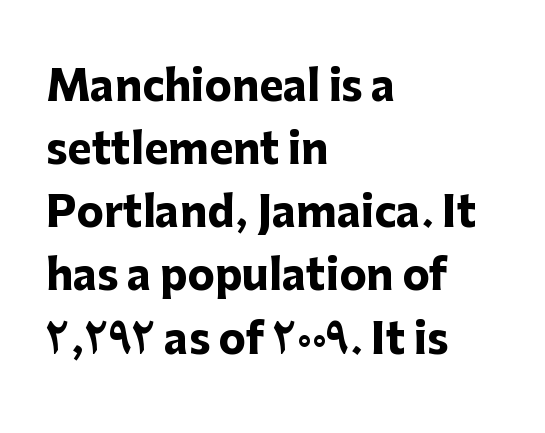
Is there much room between lines? A standard amount, neither cramped nor airy. Does the weight exceed regular? Yes, all the way to bold. The rendering uses natural spacing where letterforms have individual widths. Letterform terminals end flat and unadorned throughout the passage. These lines are set flush left with a ragged right edge. Words appear dense and cohesive because spacing is normal.
